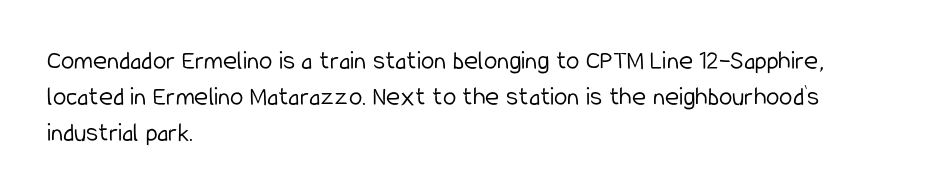
{"italic": "no", "bold": "no", "underline": "no", "align": "left", "line_spacing": "normal", "line_spacing_ratio": 1.33, "letter_spacing": "normal", "letter_spacing_em": 0.0, "glyph_px": 27}
